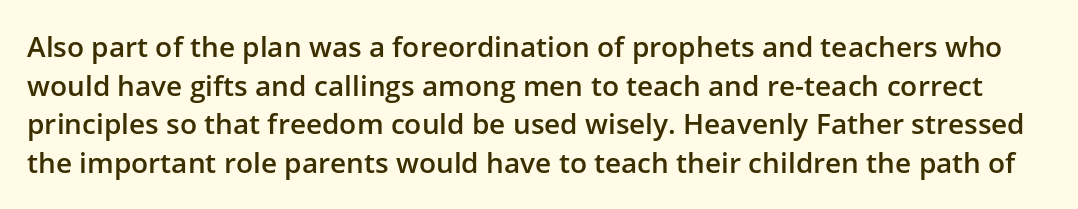
The image shows 28 px semibold sans-serif type, upright; set normal line spacing (1.38x), normal letter spacing, not underlined; low stroke contrast and a medium x-height.
